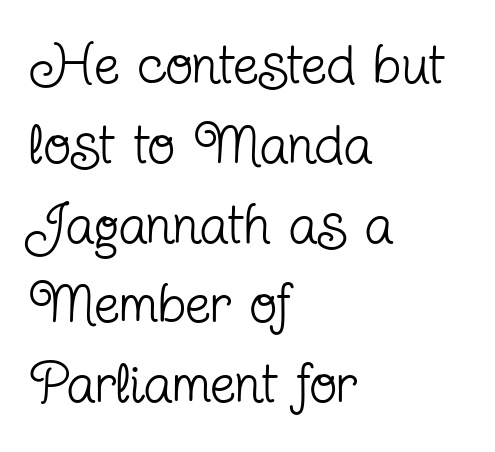
{"serif": "yes", "italic": "no", "bold": "no", "weight": "regular", "width": "condensed", "stroke_contrast": "low", "x_height": "medium", "monospaced": "no", "underline": "no", "align": "left", "line_spacing": "normal", "line_spacing_ratio": 1.4, "letter_spacing": "normal", "letter_spacing_em": 0.0, "glyph_px": 57}
